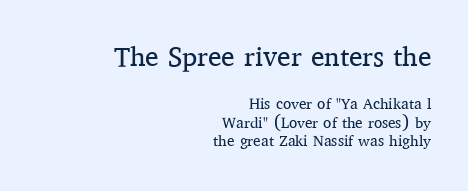
The image shows 27 px text type, upright; set right-aligned, line spacing 1.24x, normal letter spacing, not underlined; the first (top) block is 1.8x larger.
